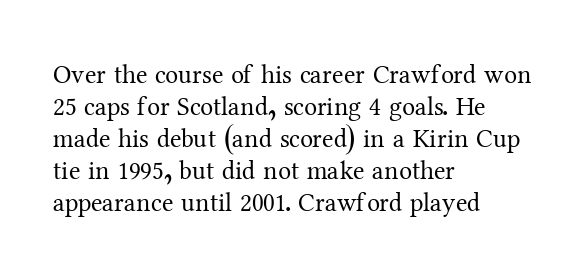
{"italic": "no", "bold": "no", "underline": "no", "align": "left", "line_spacing_ratio": 1.23, "letter_spacing": "normal", "letter_spacing_em": 0.0, "glyph_px": 26}
